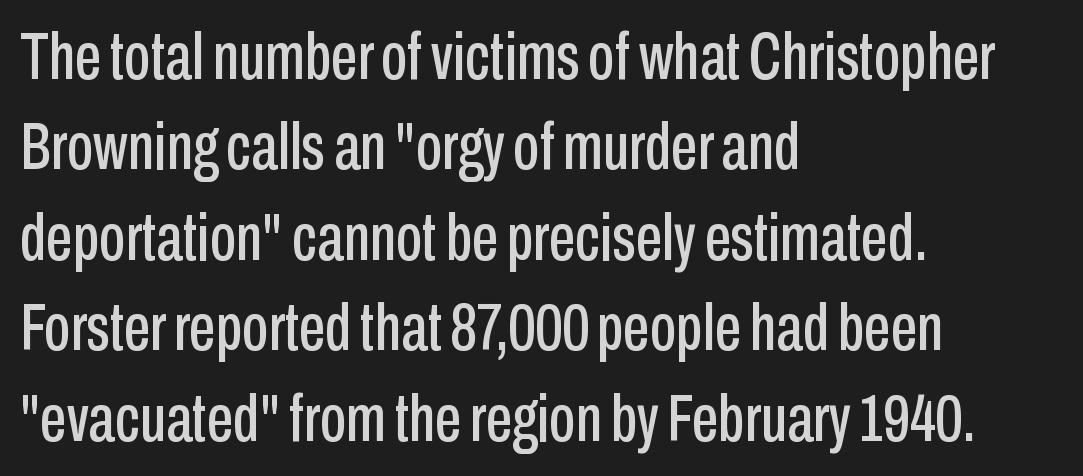
The image shows 67 px condensed sans-serif type, upright; set left-aligned, normal line spacing (1.35x), normal letter spacing, not underlined; low stroke contrast and a medium x-height.
